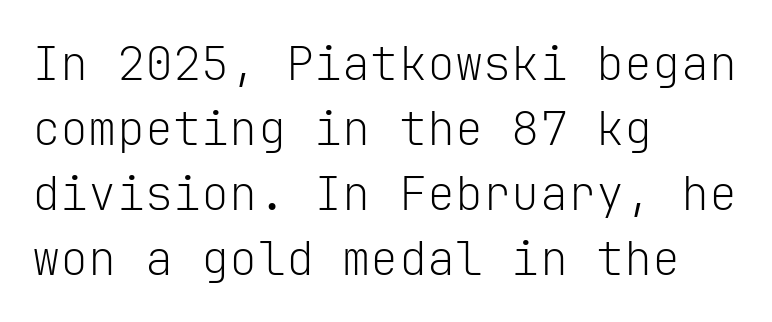
Q: Is the text bold? A: No.
Q: Is the text italic (slanted)? A: No, it is upright.
Q: Is the typeface a serif or a sans-serif typeface? A: Sans-serif.
Q: Is the text underlined? A: No.
Q: How is the paragraph aligned? A: Left-aligned.
Q: Is the spacing between letters normal or unusually wide? A: Normal.
Q: Is the spacing between lines tight, normal or loose? A: Normal.
Q: Width (condensed, normal, or wide)? A: Normal.
Q: Stroke contrast? A: Low.
Q: x-height? A: Medium.
Q: Monospaced? A: Yes.
